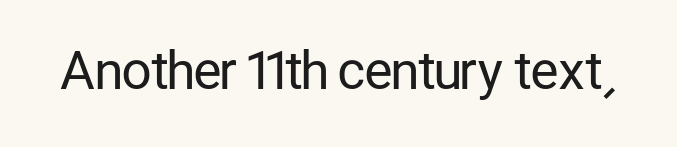
{"serif": "no", "italic": "no", "bold": "no", "weight": "regular", "width": "condensed", "stroke_contrast": "low", "x_height": "medium", "monospaced": "no", "underline": "no", "letter_spacing": "normal", "letter_spacing_em": 0.0, "glyph_px": 52}
